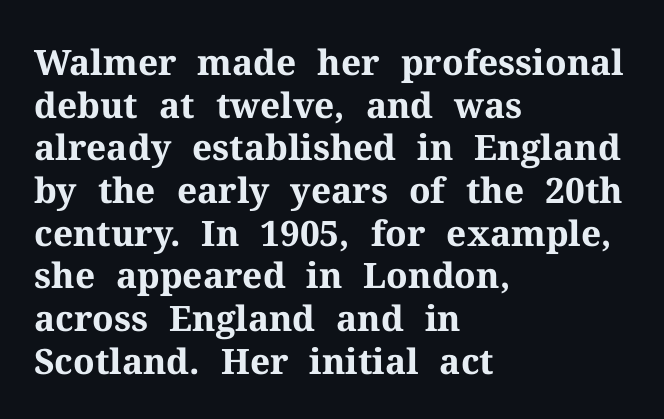
The image shows 35 px bold serif type, upright; set left-aligned, line spacing 1.22x, normal letter spacing, not underlined; medium stroke contrast and a medium x-height.
